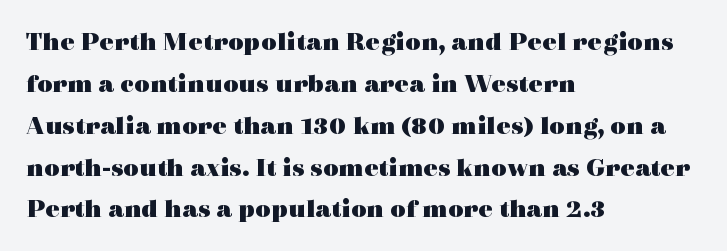
Q: Is the text bold? A: Yes.
Q: Is the text italic (slanted)? A: No, it is upright.
Q: Is the text underlined? A: No.
Q: How is the paragraph aligned? A: Left-aligned.
Q: Is the spacing between letters normal or unusually wide? A: Normal.
Q: Is the spacing between lines tight, normal or loose? A: Normal.
